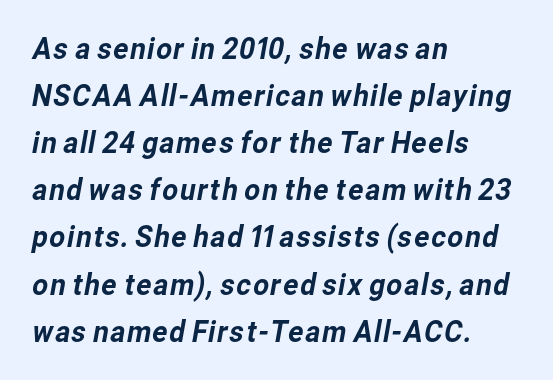
The image shows 31 px sans-serif type; set left-aligned, normal line spacing (1.52x), normal letter spacing, not underlined; low stroke contrast and a medium x-height.
